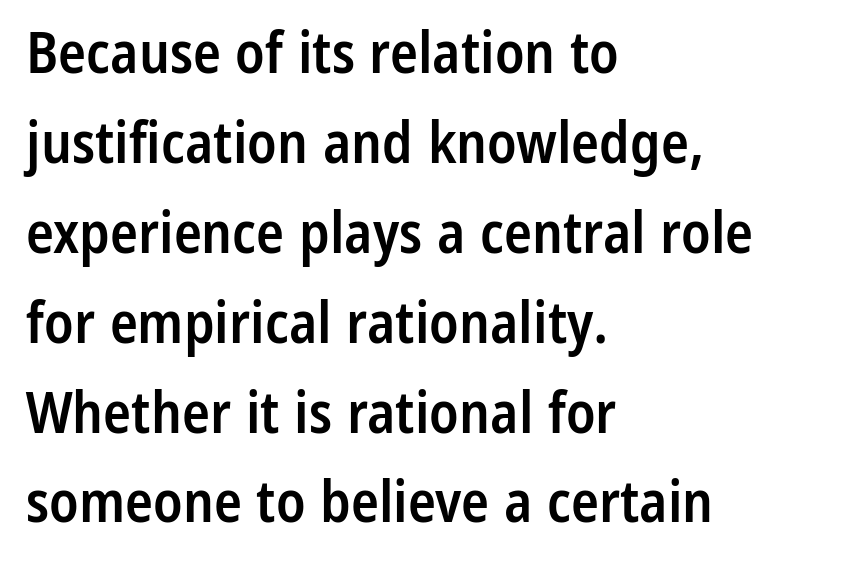
Honestly, the letter spacing is just normal — you wouldn't notice it. Letterform terminals end flat and unadorned throughout the passage. A classic flush-left, rag-right setting is used for this passage. Slightly chunky letters — semibold, I'd say, not full bold.
